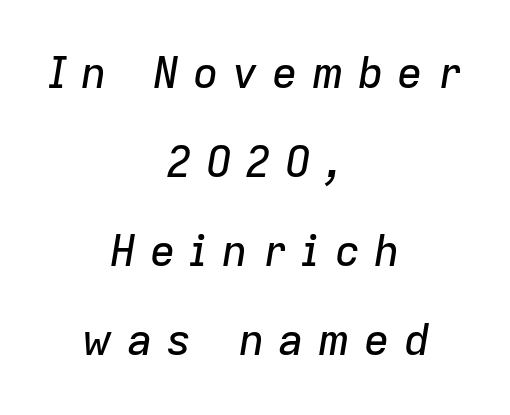
{"italic": "yes", "lean": "right", "slant_degrees": 9, "width": "normal", "stroke_contrast": "low", "x_height": "medium", "monospaced": "no", "underline": "no", "align": "center", "line_spacing": "loose", "line_spacing_ratio": 2.07, "letter_spacing": "wide", "letter_spacing_em": 0.32, "glyph_px": 43}
